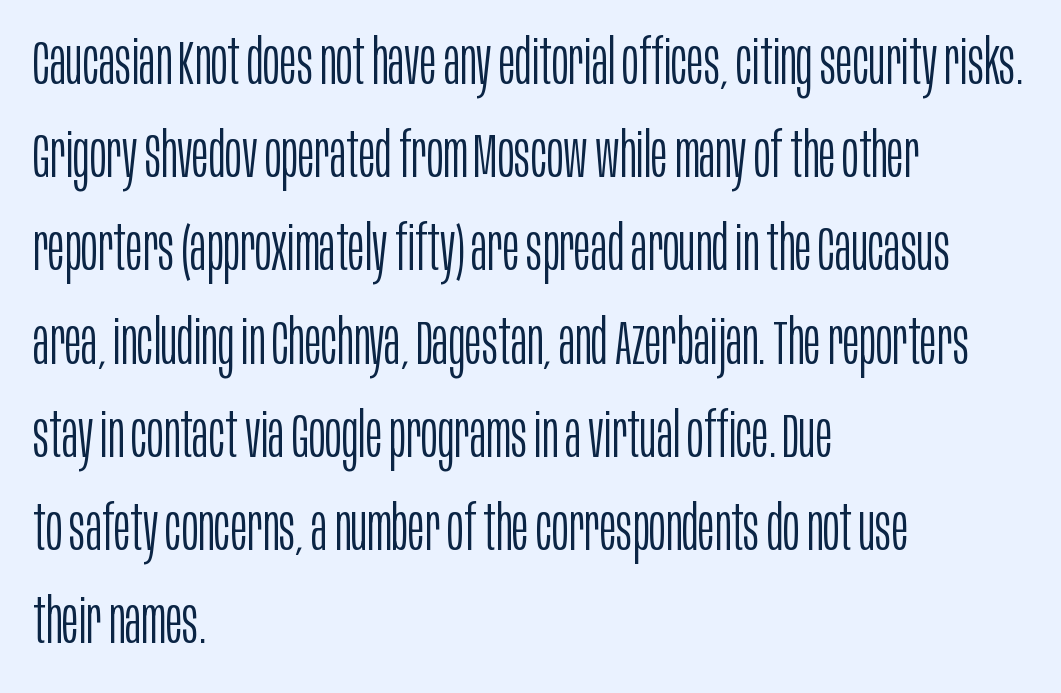
The letters advance in unequal steps, a hallmark of proportional type. Layout note: lines flush left. The axis of the letterforms is exactly vertical. The strokes are not fattened; the text isn't bold.
